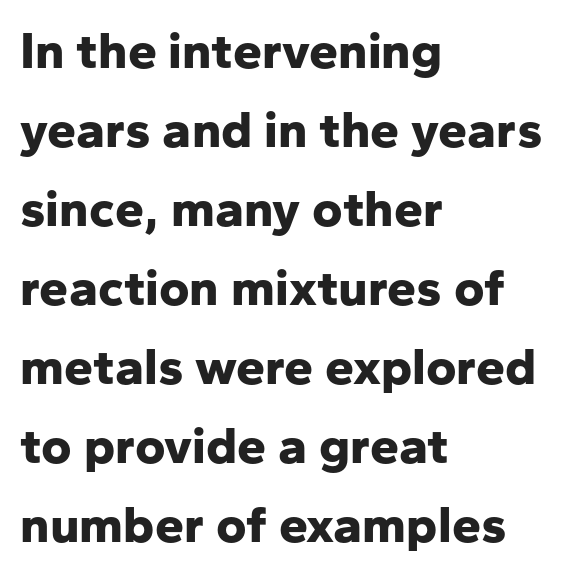
{"serif": "no", "italic": "no", "bold": "yes", "weight": "bold", "width": "normal", "stroke_contrast": "low", "x_height": "medium", "monospaced": "no", "underline": "no", "align": "left", "line_spacing": "normal", "line_spacing_ratio": 1.52, "letter_spacing": "normal", "letter_spacing_em": 0.0, "glyph_px": 52}
